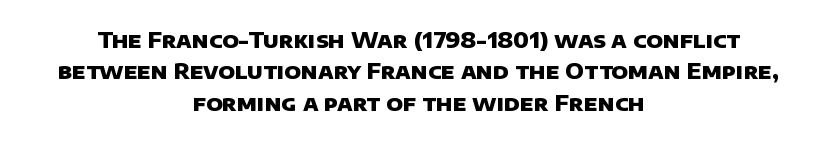
Q: Is the text bold? A: Yes.
Q: Is the text underlined? A: No.
Q: How is the paragraph aligned? A: Centered.
Q: Is the spacing between letters normal or unusually wide? A: Normal.
Q: Is the spacing between lines tight, normal or loose? A: Normal.
